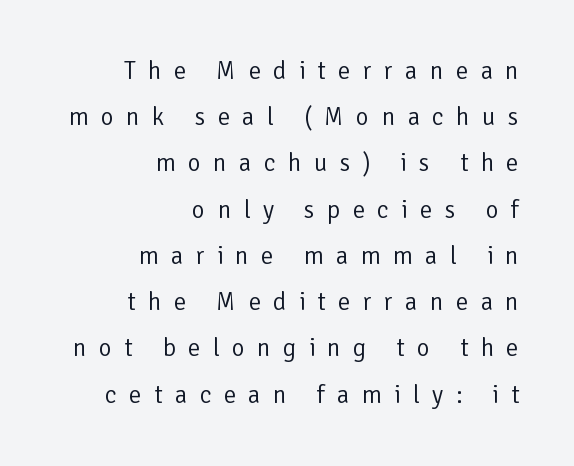
{"italic": "no", "bold": "no", "underline": "no", "align": "right", "line_spacing_ratio": 1.85, "letter_spacing": "wide", "letter_spacing_em": 0.49, "glyph_px": 25}
